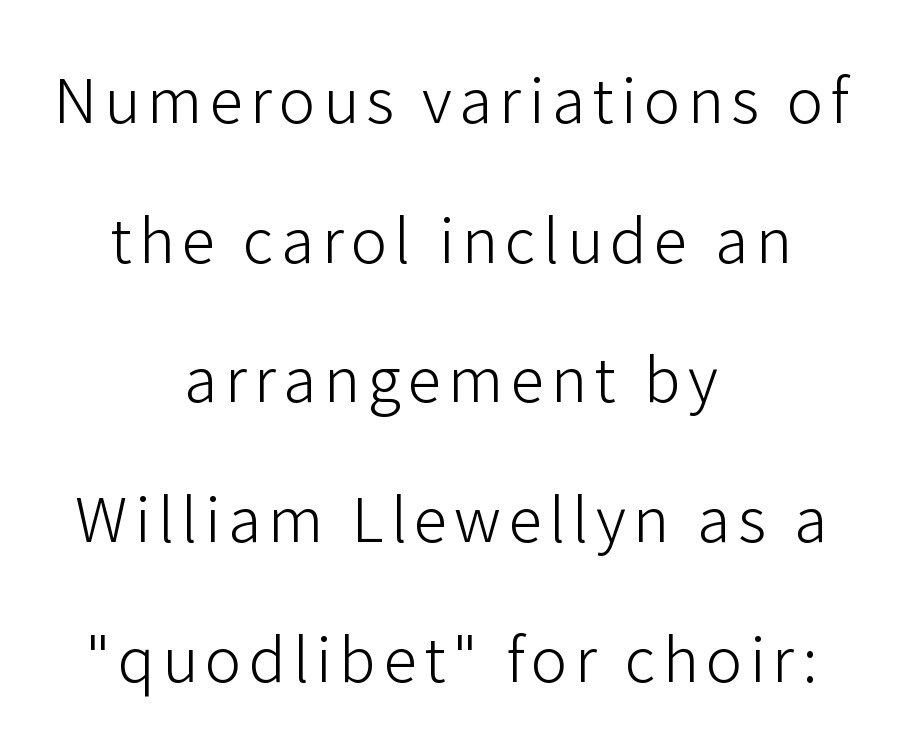
Q: Is the text bold? A: No.
Q: Is the text italic (slanted)? A: No, it is upright.
Q: Is the typeface a serif or a sans-serif typeface? A: Sans-serif.
Q: Is the text underlined? A: No.
Q: How is the paragraph aligned? A: Centered.
Q: Is the spacing between lines tight, normal or loose? A: Loose.
Q: Width (condensed, normal, or wide)? A: Normal.
Q: Stroke contrast? A: Low.
Q: x-height? A: Medium.
Q: Monospaced? A: No.
